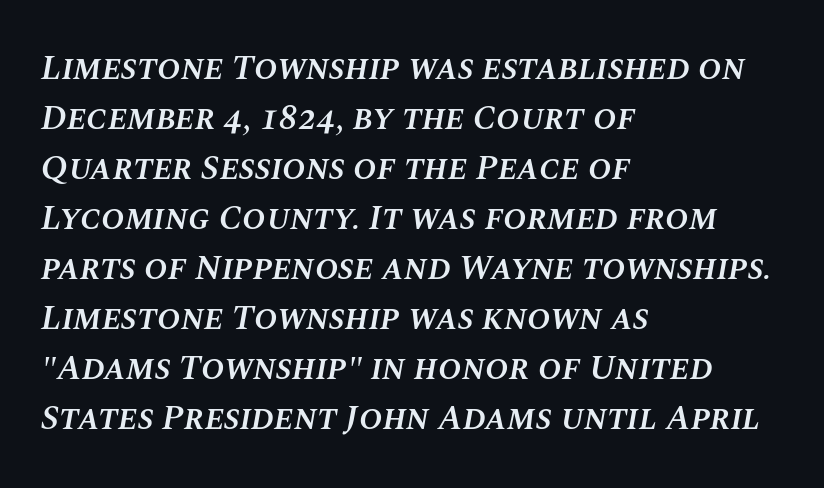
Q: Is the text bold? A: Semi-bold.
Q: Is the text italic (slanted)? A: Yes, it leans right by about 10 degrees.
Q: Is the text underlined? A: No.
Q: How is the paragraph aligned? A: Left-aligned.
Q: Is the spacing between letters normal or unusually wide? A: Normal.
Q: Is the spacing between lines tight, normal or loose? A: Normal.
Q: Width (condensed, normal, or wide)? A: Normal.
Q: Stroke contrast? A: Medium.
Q: x-height? A: Large.
Q: Monospaced? A: No.
